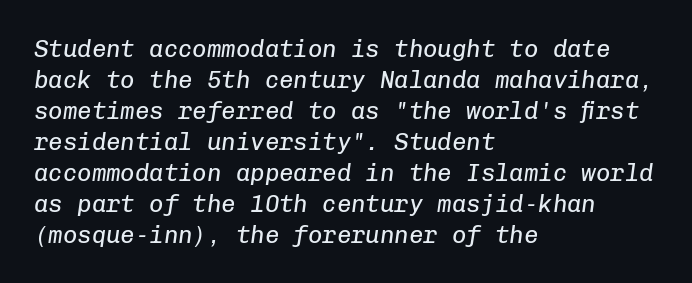
The font sits on the lighter half of the weight spectrum, regular included. Layout note: lines flush left. Regular leading. An italicized treatment has been applied to the whole sample. Glance below the letters and you will spot only blank space.
